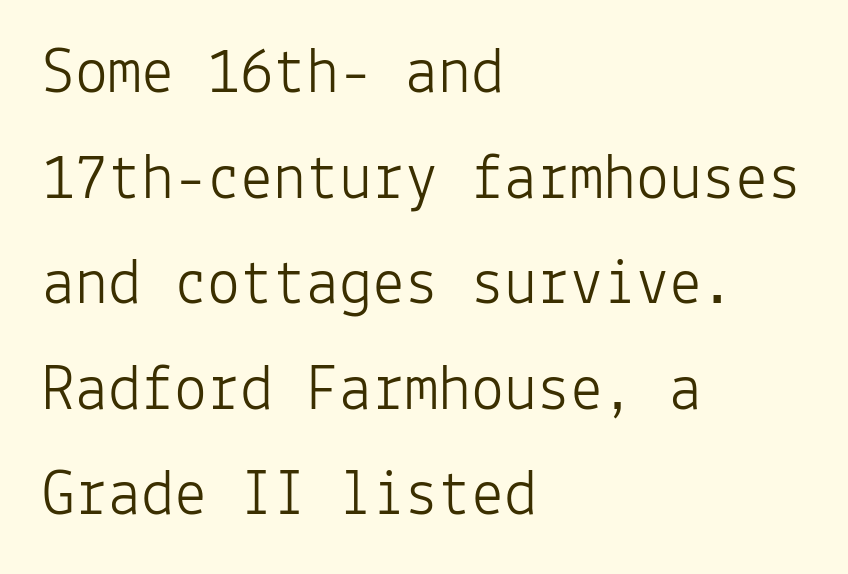
Is this a sans? Yes — the strokes have no serifs. Observe the ordinary spacing: letters are neighbours, not strangers. The letters stand straight up with perfectly vertical stems. Rule under the text: the space is simply empty.
